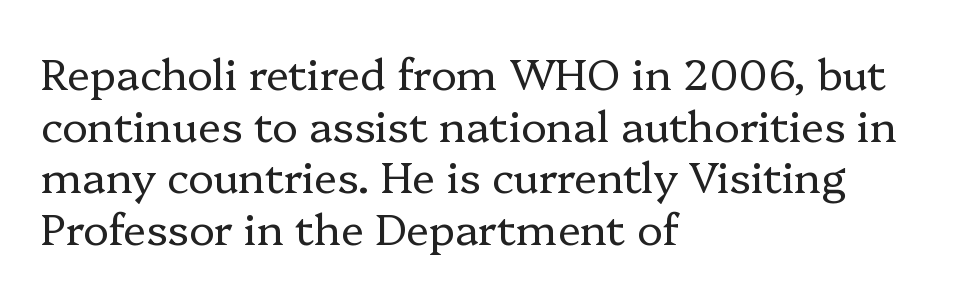
Every character sits straight up, as roman type does. Font category for this specimen: serif. Between one letter and the next there's only the usual sliver of space. Character widths vary here, with narrow letters taking less room than wide ones. Stems and bowls with no extra thickness — not bold. The area under the type is left untouched.
